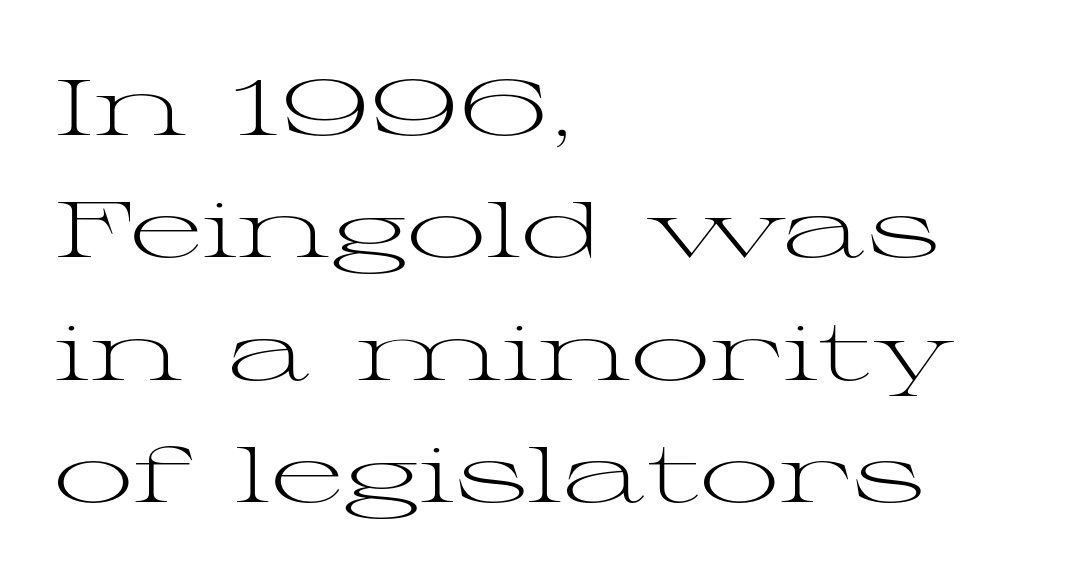
{"serif": "yes", "italic": "no", "bold": "no", "weight": "light", "width": "wide", "stroke_contrast": "medium", "x_height": "medium", "monospaced": "no", "underline": "no", "align": "left", "line_spacing": "normal", "line_spacing_ratio": 1.55, "letter_spacing": "normal", "letter_spacing_em": 0.0, "glyph_px": 79}
